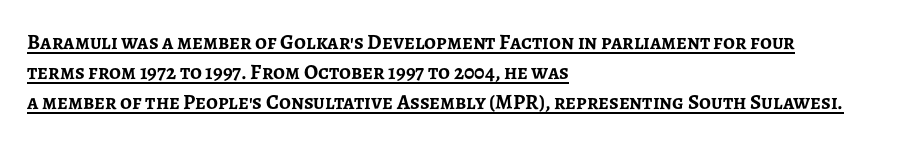
The image shows 21 px bold type, upright; set left-aligned, normal line spacing (1.44x), normal letter spacing, underlined.
